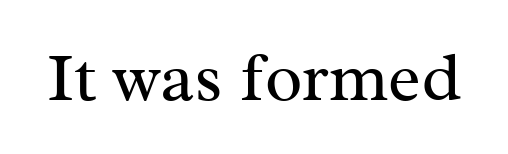
The image shows 69 px regular-weight serif type, upright; set normal letter spacing, not underlined; medium stroke contrast and a medium x-height.
